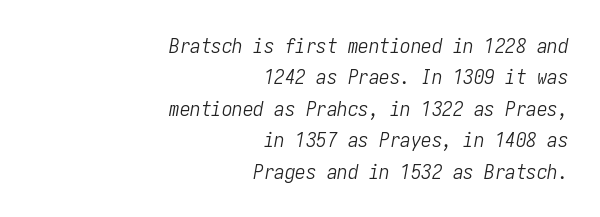
Rows of type keep a routine distance in the vertical direction. The lettering tilts uniformly, giving the passage an italic look. Students, note that the glyphs here touch the page at normal intervals. Casual observation: everything's shoved over to the right. Quick note: underline off.
